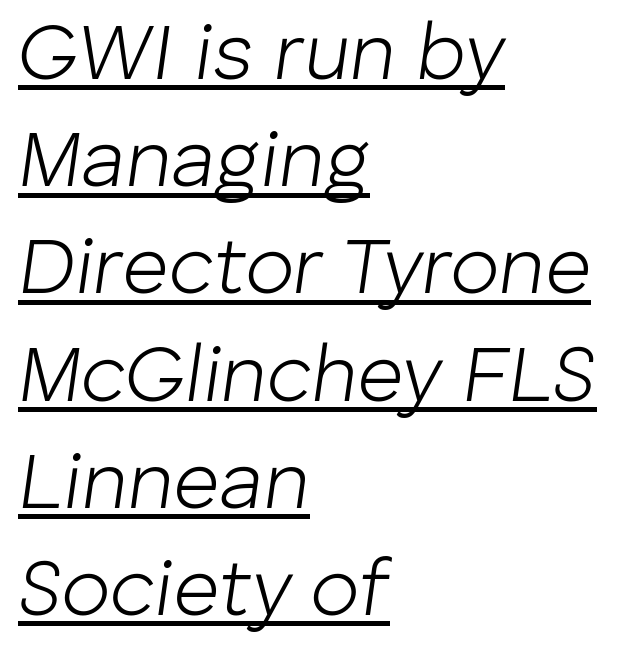
{"italic": "yes", "lean": "right", "slant_degrees": 8, "bold": "no", "weight": "light", "width": "normal", "stroke_contrast": "low", "x_height": "medium", "monospaced": "no", "underline": "yes", "align": "left", "line_spacing": "normal", "line_spacing_ratio": 1.34, "letter_spacing": "normal", "letter_spacing_em": 0.0, "glyph_px": 80}
